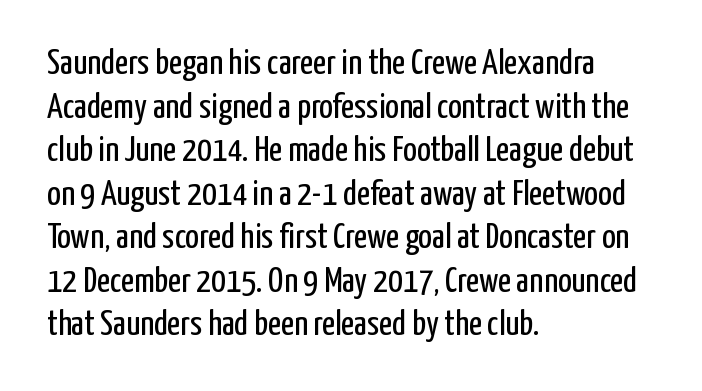
The image shows 36 px regular-weight, condensed sans-serif type, upright; set left-aligned, line spacing 1.21x, normal letter spacing, not underlined; low stroke contrast and a medium x-height.
